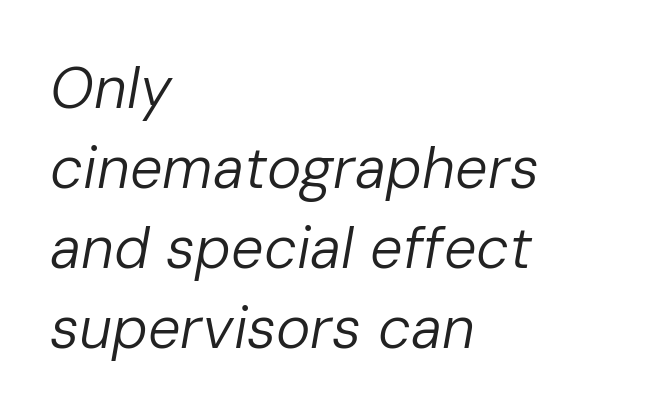
{"italic": "yes", "lean": "right", "slant_degrees": 10, "bold": "no", "weight": "regular", "width": "normal", "stroke_contrast": "low", "x_height": "medium", "monospaced": "no", "underline": "no", "align": "left", "line_spacing": "normal", "line_spacing_ratio": 1.38, "letter_spacing": "normal", "letter_spacing_em": 0.0, "glyph_px": 58}
